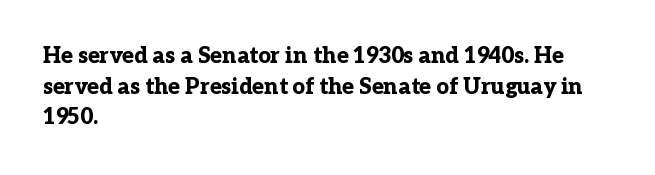
Q: Is the text bold? A: Yes.
Q: Is the text italic (slanted)? A: No, it is upright.
Q: Is the text underlined? A: No.
Q: How is the paragraph aligned? A: Left-aligned.
Q: Is the spacing between letters normal or unusually wide? A: Normal.
Q: Is the spacing between lines tight, normal or loose? A: Normal.
